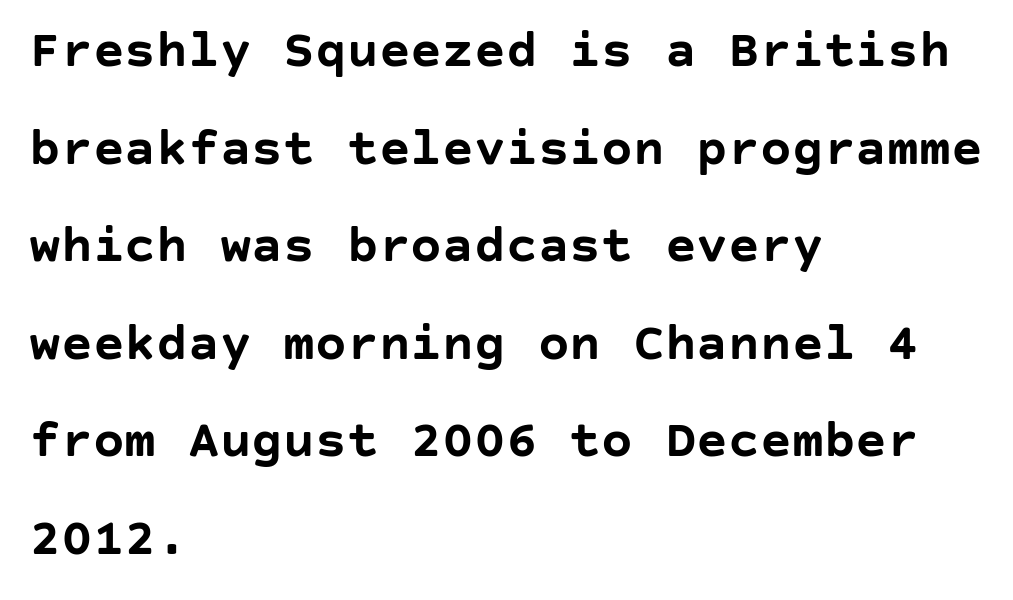
Each letter's strokes conclude bluntly, with no projecting serifs. Bare-footed words on every line. The lines are quadded left. The lettering stays uniformly vertical, giving the passage a roman look.
